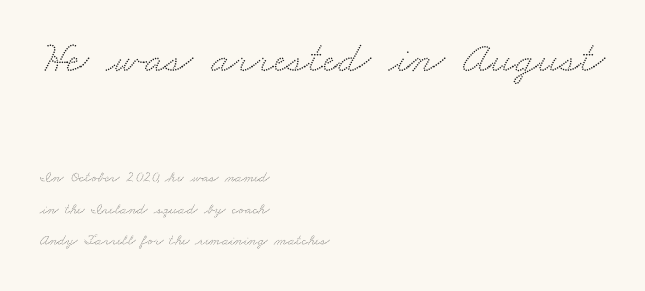
{"serif": "yes", "width": "wide", "stroke_contrast": "medium", "x_height": "small", "monospaced": "no", "underline": "no", "align": "left", "line_spacing": "loose", "line_spacing_ratio": 2.11, "letter_spacing": "normal", "letter_spacing_em": 0.0, "larger_block": "first", "size_ratio": 3.0, "glyph_px": 45}
